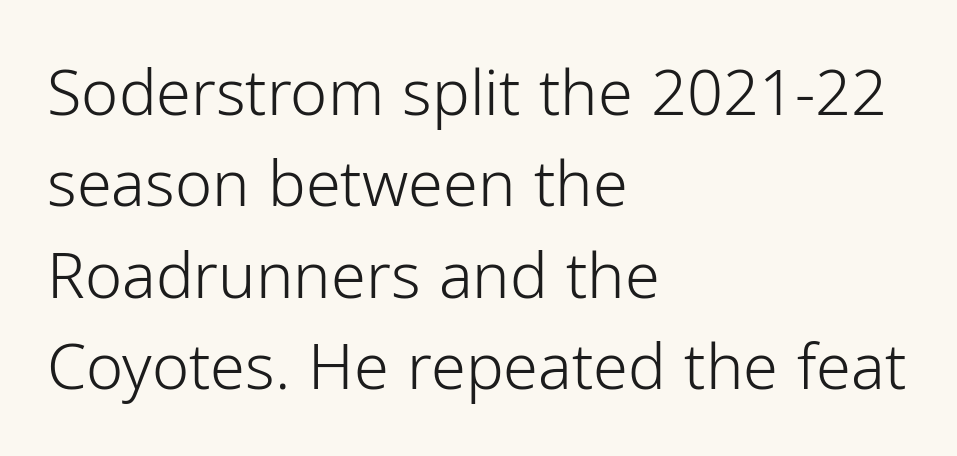
{"serif": "no", "italic": "no", "bold": "no", "weight": "light", "width": "normal", "stroke_contrast": "low", "x_height": "medium", "monospaced": "no", "underline": "no", "align": "left", "line_spacing": "normal", "line_spacing_ratio": 1.45, "letter_spacing": "normal", "letter_spacing_em": 0.0, "glyph_px": 63}
